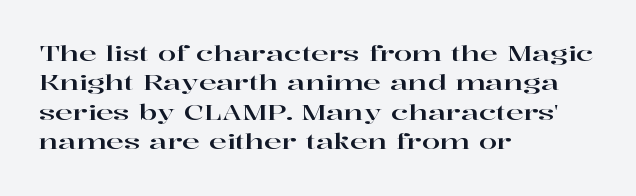
The image shows 21 px text type, upright; set left-aligned, normal line spacing (1.4x), normal letter spacing, not underlined.
